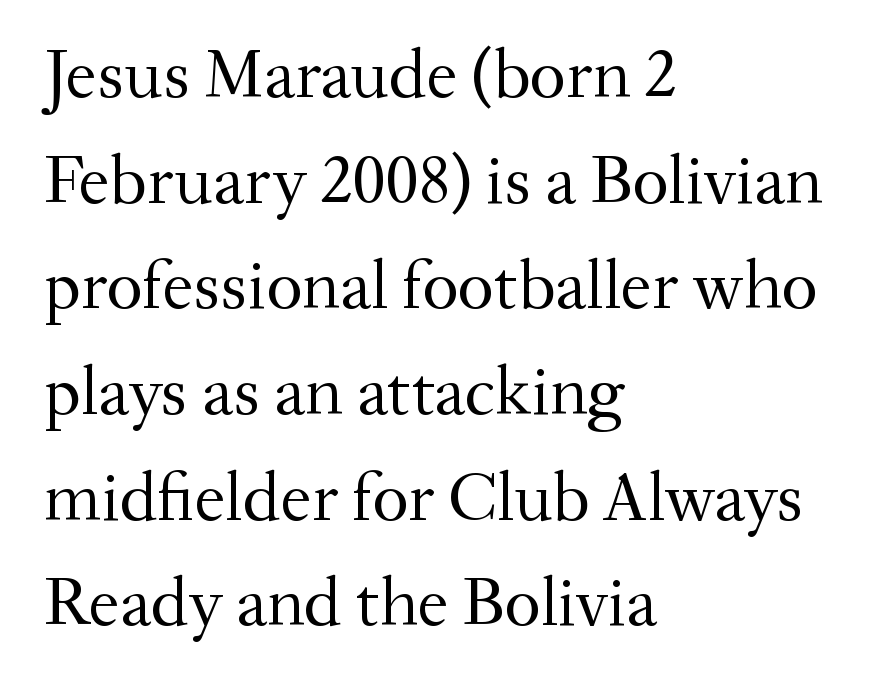
Q: Is the text bold? A: No.
Q: Is the text italic (slanted)? A: No, it is upright.
Q: Is the typeface a serif or a sans-serif typeface? A: Serif.
Q: Is the text underlined? A: No.
Q: How is the paragraph aligned? A: Left-aligned.
Q: Is the spacing between letters normal or unusually wide? A: Normal.
Q: Is the spacing between lines tight, normal or loose? A: Normal.
Q: Width (condensed, normal, or wide)? A: Normal.
Q: Stroke contrast? A: Medium.
Q: x-height? A: Small.
Q: Monospaced? A: No.
